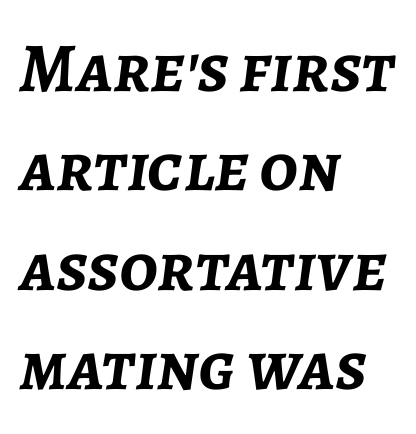
{"italic": "yes", "lean": "right", "slant_degrees": 7, "bold": "yes", "weight": "semibold", "width": "normal", "stroke_contrast": "low", "x_height": "medium", "monospaced": "no", "underline": "no", "align": "left", "line_spacing": "normal", "line_spacing_ratio": 1.42, "letter_spacing": "normal", "letter_spacing_em": 0.0, "glyph_px": 70}
